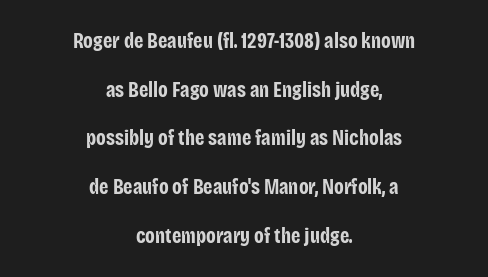
Q: Is the text bold? A: Yes.
Q: Is the text italic (slanted)? A: No, it is upright.
Q: Is the text underlined? A: No.
Q: How is the paragraph aligned? A: Centered.
Q: Is the spacing between letters normal or unusually wide? A: Normal.
Q: Is the spacing between lines tight, normal or loose? A: Loose.
